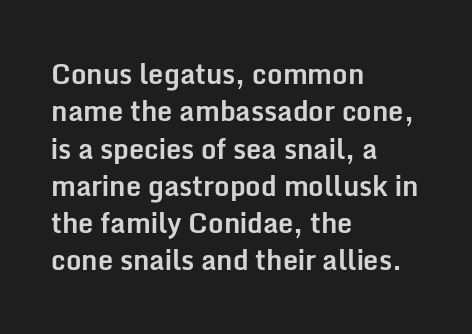
The image shows 27 px bold type, upright; set left-aligned, normal line spacing (1.38x), normal letter spacing, not underlined.
